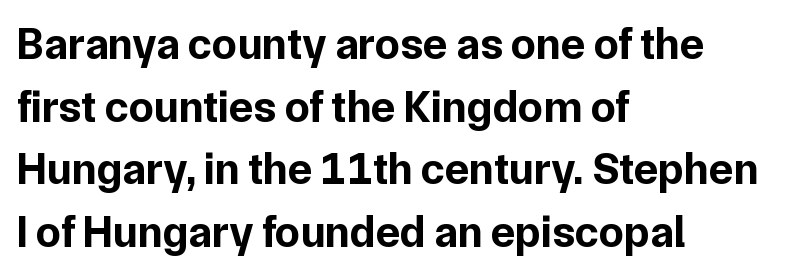
{"serif": "no", "italic": "no", "bold": "yes", "weight": "bold", "width": "normal", "stroke_contrast": "low", "x_height": "medium", "monospaced": "no", "underline": "no", "align": "left", "line_spacing": "normal", "line_spacing_ratio": 1.39, "letter_spacing": "normal", "letter_spacing_em": 0.0, "glyph_px": 45}
